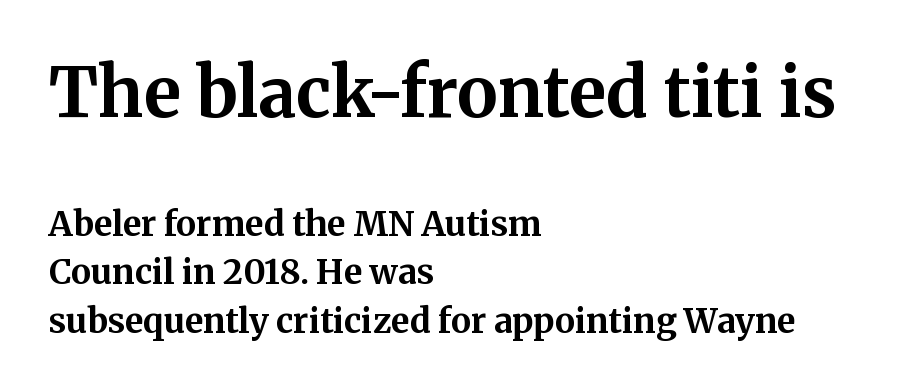
The image shows 69 px bold serif type, upright; set left-aligned, normal line spacing (1.42x), normal letter spacing, not underlined; the first (top) block is 2.03x larger; medium stroke contrast and a medium x-height.
